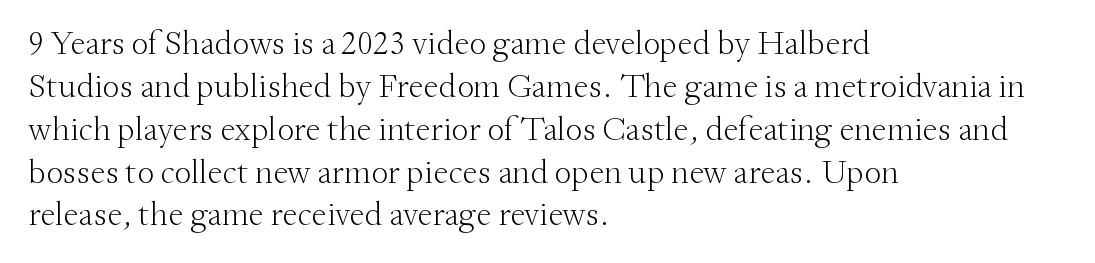
The image shows 34 px light serif type, upright; set left-aligned, normal line spacing (1.26x), normal letter spacing, not underlined; medium stroke contrast and a small x-height.
